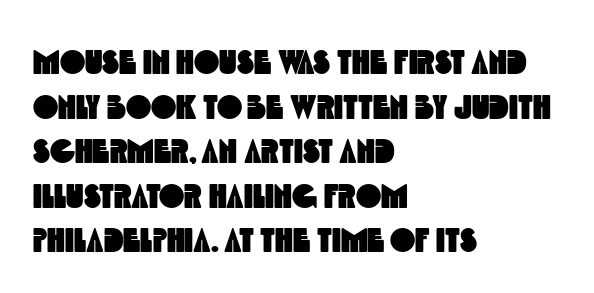
The image shows 34 px condensed sans-serif type; set left-aligned, normal line spacing (1.31x), normal letter spacing, not underlined; a large x-height.
